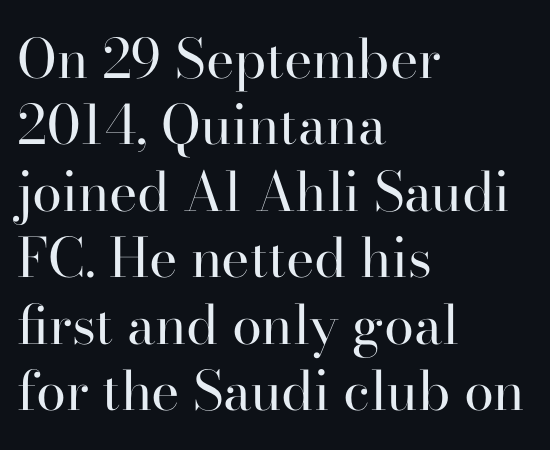
The setting favours the left margin, as ordinary paragraphs usually do. A typesetter would label this face a serif. In terms of posture, this sample is upright. This reads as an unemphasized weight, regular at the heaviest. Note the varied advance widths — an 'i' is clearly narrower than an 'm'. Characters follow at the spacing the type designer built in.
